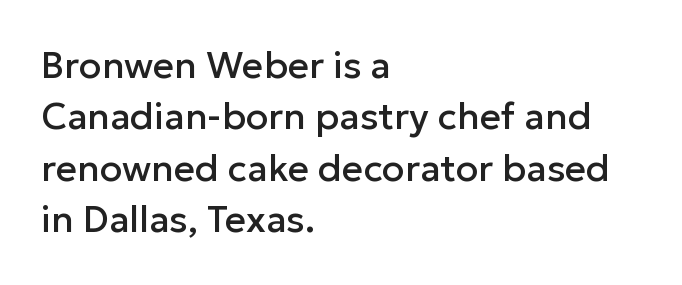
The image shows 37 px sans-serif type, upright; set left-aligned, normal line spacing (1.39x), normal letter spacing, not underlined; low stroke contrast and a medium x-height.
